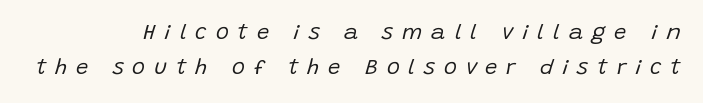
Q: Is the text bold? A: No.
Q: Is the text italic (slanted)? A: Yes, it leans right by about 15 degrees.
Q: Is the text underlined? A: No.
Q: How is the paragraph aligned? A: Right-aligned.
Q: Is the spacing between letters normal or unusually wide? A: Unusually wide.
Q: Is the spacing between lines tight, normal or loose? A: Normal.
